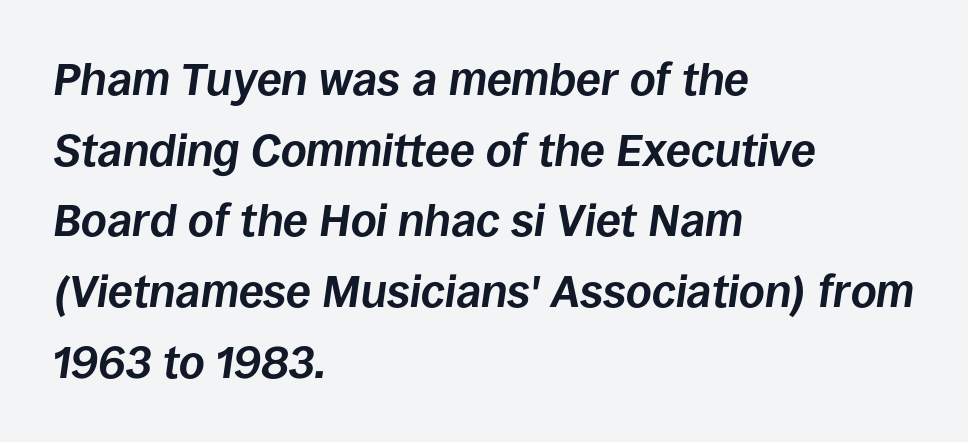
Q: Is the text bold? A: Yes.
Q: Is the text italic (slanted)? A: Yes, it leans right by about 8 degrees.
Q: Is the text underlined? A: No.
Q: How is the paragraph aligned? A: Left-aligned.
Q: Is the spacing between letters normal or unusually wide? A: Normal.
Q: Is the spacing between lines tight, normal or loose? A: Normal.
Q: Width (condensed, normal, or wide)? A: Normal.
Q: Stroke contrast? A: Low.
Q: x-height? A: Large.
Q: Monospaced? A: No.
